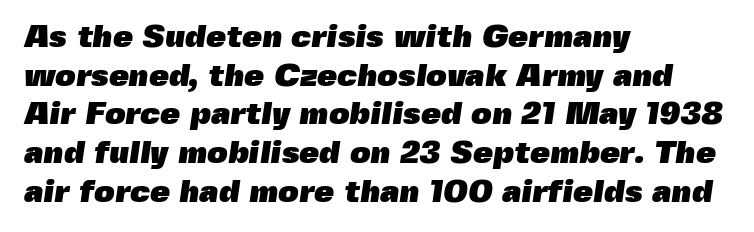
Q: Is the text bold? A: Yes.
Q: Is the typeface a serif or a sans-serif typeface? A: Sans-serif.
Q: Is the text underlined? A: No.
Q: How is the paragraph aligned? A: Left-aligned.
Q: Is the spacing between letters normal or unusually wide? A: Normal.
Q: Width (condensed, normal, or wide)? A: Normal.
Q: x-height? A: Medium.
Q: Monospaced? A: No.
